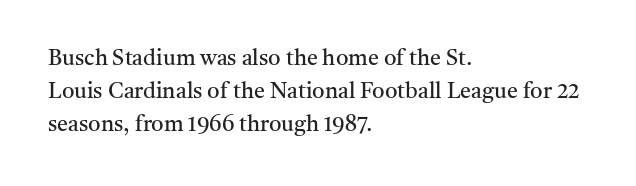
Q: Is the text bold? A: No.
Q: Is the text italic (slanted)? A: No, it is upright.
Q: Is the text underlined? A: No.
Q: How is the paragraph aligned? A: Left-aligned.
Q: Is the spacing between letters normal or unusually wide? A: Normal.
Q: Is the spacing between lines tight, normal or loose? A: Normal.
